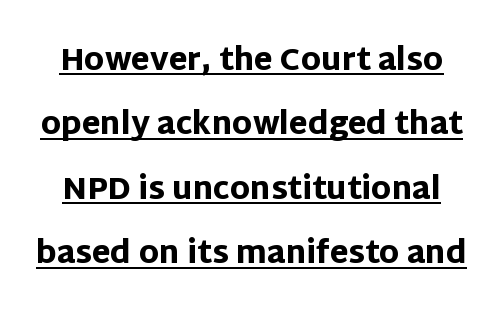
{"serif": "no", "italic": "no", "bold": "yes", "weight": "heavy", "width": "normal", "stroke_contrast": "low", "x_height": "large", "monospaced": "no", "underline": "yes", "line_spacing": "loose", "line_spacing_ratio": 2.15, "letter_spacing": "normal", "letter_spacing_em": 0.0, "glyph_px": 30}
